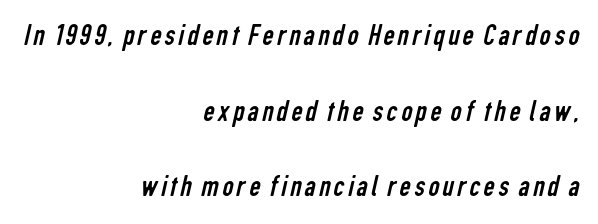
The image shows 31 px regular-weight, condensed sans-serif type; set right-aligned, loose line spacing (2.44x), not underlined; low stroke contrast and a medium x-height.
